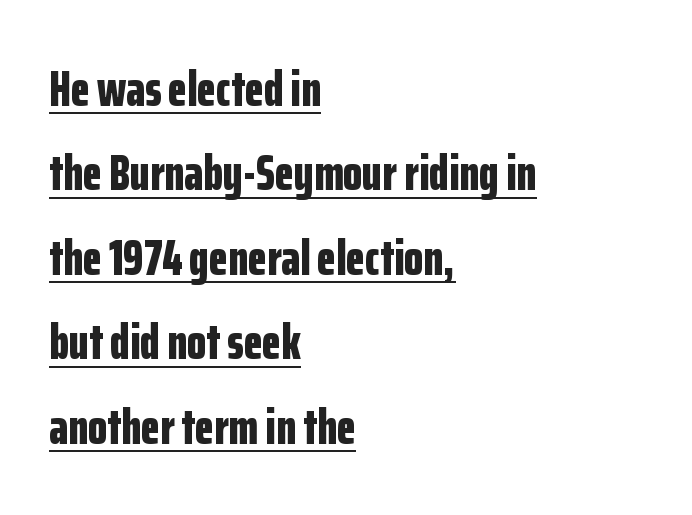
The image shows 50 px bold, condensed sans-serif type, upright; set left-aligned, normal line spacing (1.69x), normal letter spacing, underlined; low stroke contrast and a medium x-height.
